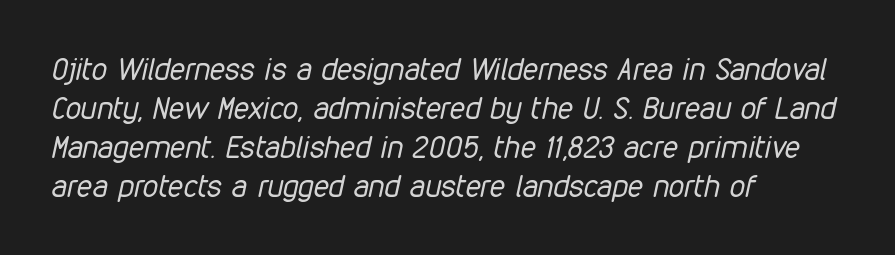
{"italic": "yes", "lean": "right", "slant_degrees": 12, "bold": "no", "weight": "regular", "width": "condensed", "stroke_contrast": "low", "x_height": "medium", "monospaced": "no", "underline": "no", "align": "left", "line_spacing": "normal", "line_spacing_ratio": 1.26, "letter_spacing": "normal", "letter_spacing_em": 0.0, "glyph_px": 31}
